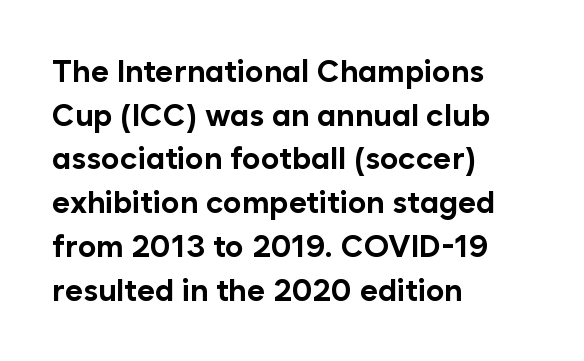
The image shows 31 px bold sans-serif type, upright; set left-aligned, normal line spacing (1.41x), normal letter spacing, not underlined; low stroke contrast and a medium x-height.
